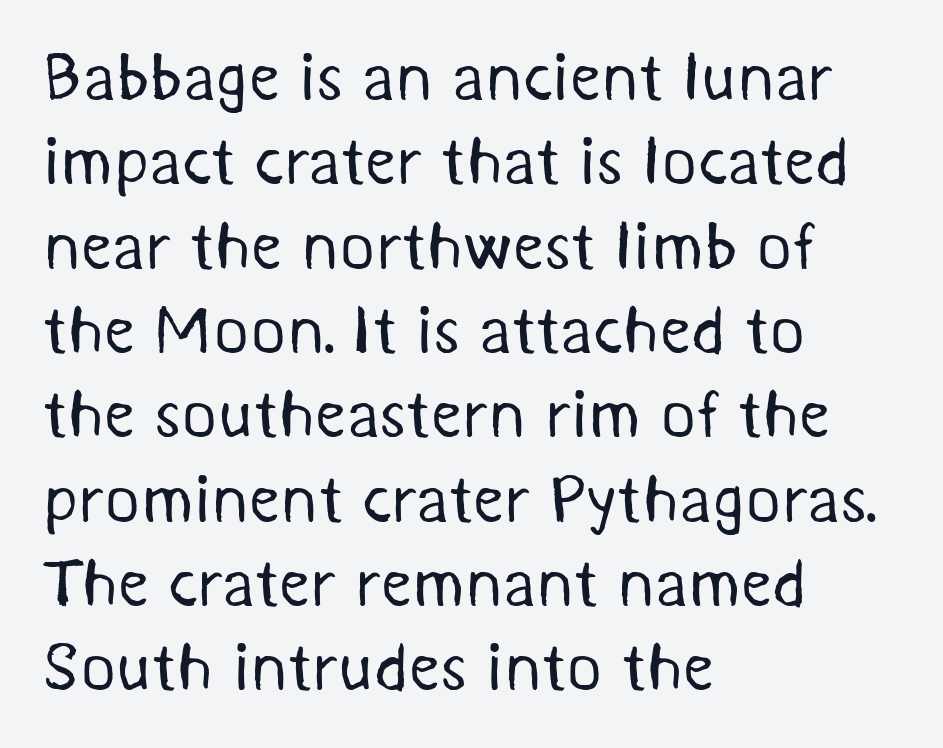
{"serif": "no", "bold": "no", "weight": "regular", "width": "normal", "stroke_contrast": "medium", "x_height": "medium", "monospaced": "no", "underline": "no", "align": "left", "line_spacing_ratio": 1.24, "letter_spacing": "normal", "letter_spacing_em": 0.0, "glyph_px": 68}
